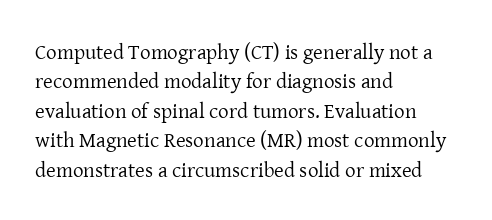
Q: Is the text bold? A: No.
Q: Is the text italic (slanted)? A: No, it is upright.
Q: Is the text underlined? A: No.
Q: How is the paragraph aligned? A: Left-aligned.
Q: Is the spacing between letters normal or unusually wide? A: Normal.
Q: Is the spacing between lines tight, normal or loose? A: Normal.
